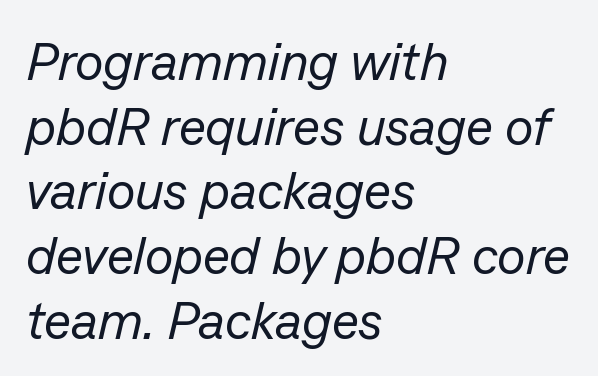
The image shows 53 px regular-weight type, italic (leaning right); set left-aligned, line spacing 1.22x, normal letter spacing, not underlined; low stroke contrast and a medium x-height.
